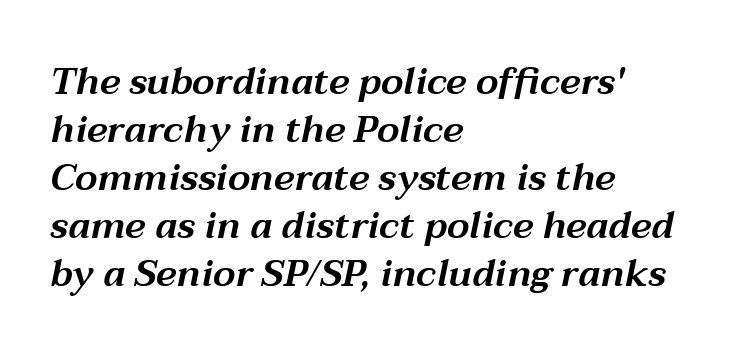
Q: Is the text italic (slanted)? A: Yes, it leans right by about 12 degrees.
Q: Is the text underlined? A: No.
Q: How is the paragraph aligned? A: Left-aligned.
Q: Is the spacing between letters normal or unusually wide? A: Normal.
Q: Is the spacing between lines tight, normal or loose? A: Normal.
Q: Width (condensed, normal, or wide)? A: Wide.
Q: Stroke contrast? A: Medium.
Q: x-height? A: Medium.
Q: Monospaced? A: No.
